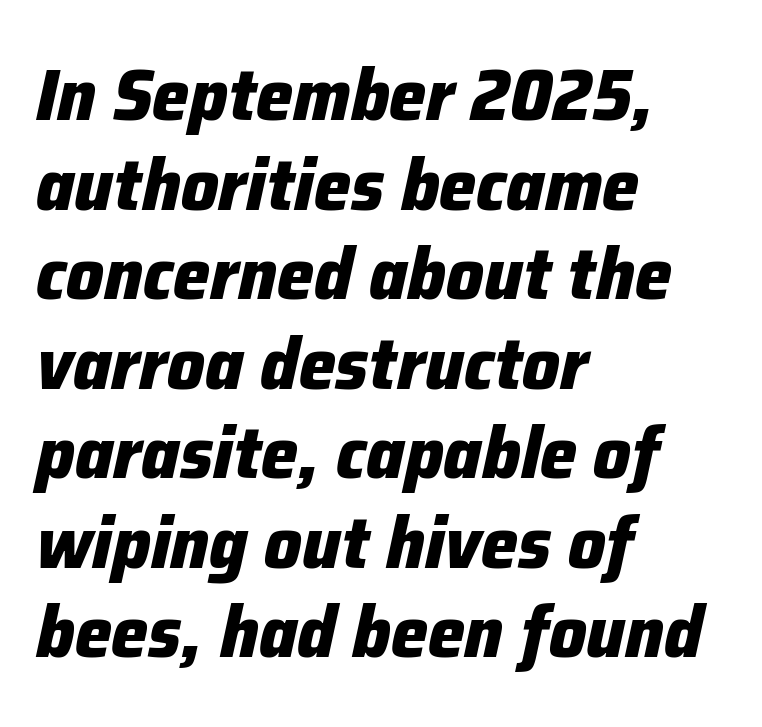
Q: Is the text bold? A: Yes.
Q: Is the text italic (slanted)? A: Yes, it leans right by about 12 degrees.
Q: Is the text underlined? A: No.
Q: How is the paragraph aligned? A: Left-aligned.
Q: Is the spacing between letters normal or unusually wide? A: Normal.
Q: Width (condensed, normal, or wide)? A: Normal.
Q: Stroke contrast? A: Low.
Q: x-height? A: Medium.
Q: Monospaced? A: No.
